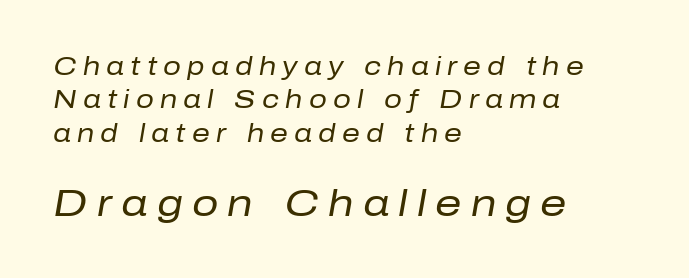
Italic: yes, the glyphs are oblique. Evenly set lines give the paragraph a standard silhouette. Size contrast runs from small at the top to large at the bottom. Horizontal alignment here is leftward, the default for most running prose.
